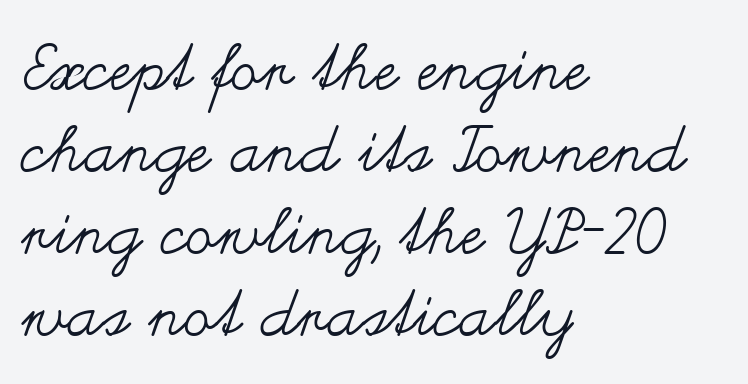
The image shows 63 px regular-weight, wide type; set left-aligned, normal line spacing (1.3x), normal letter spacing, not underlined; medium stroke contrast and a small x-height.
